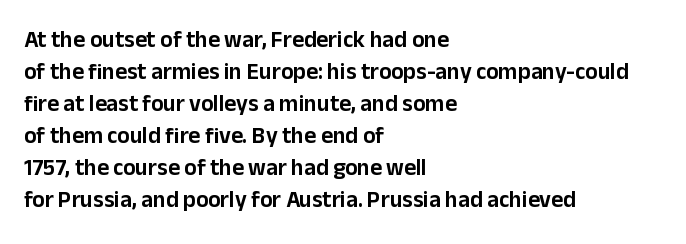
These lines are set flush left with a ragged right edge. Nope, not italic — everything's standing straight. Observe the ordinary spacing: letters are neighbours, not strangers. Vertically, the passage feels balanced, rows spaced as you'd expect. Has an underline been added? It has not.
